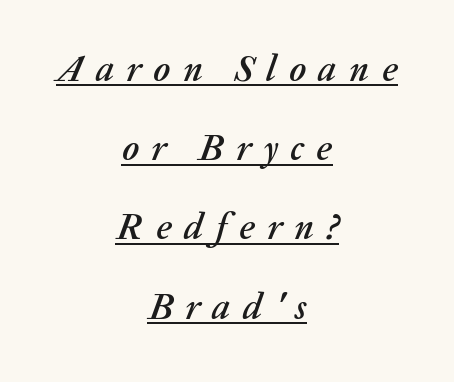
{"italic": "yes", "lean": "right", "slant_degrees": 20, "width": "normal", "stroke_contrast": "medium", "x_height": "medium", "monospaced": "no", "underline": "yes", "align": "center", "line_spacing": "loose", "line_spacing_ratio": 2.14, "letter_spacing": "wide", "letter_spacing_em": 0.34, "glyph_px": 37}
